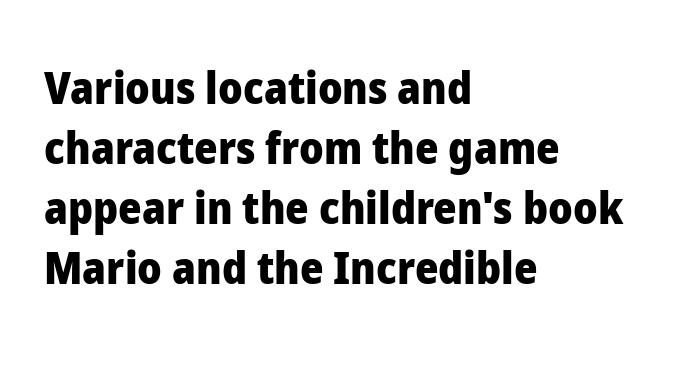
{"serif": "no", "italic": "no", "bold": "yes", "weight": "heavy", "width": "normal", "stroke_contrast": "low", "x_height": "medium", "monospaced": "no", "underline": "no", "align": "left", "line_spacing": "normal", "line_spacing_ratio": 1.33, "letter_spacing": "normal", "letter_spacing_em": 0.0, "glyph_px": 45}
